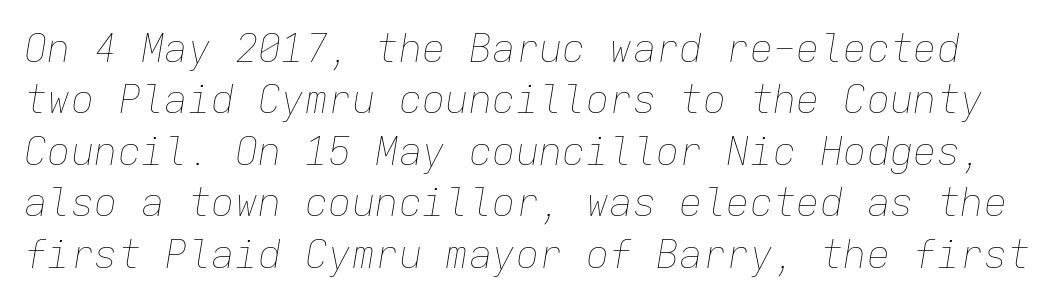
Unbolded letterforms with no extra heft. Lines of text with bare space underneath. The font's italic variant was chosen for this text. The tracking reads as untouched default to a designer's eye.
